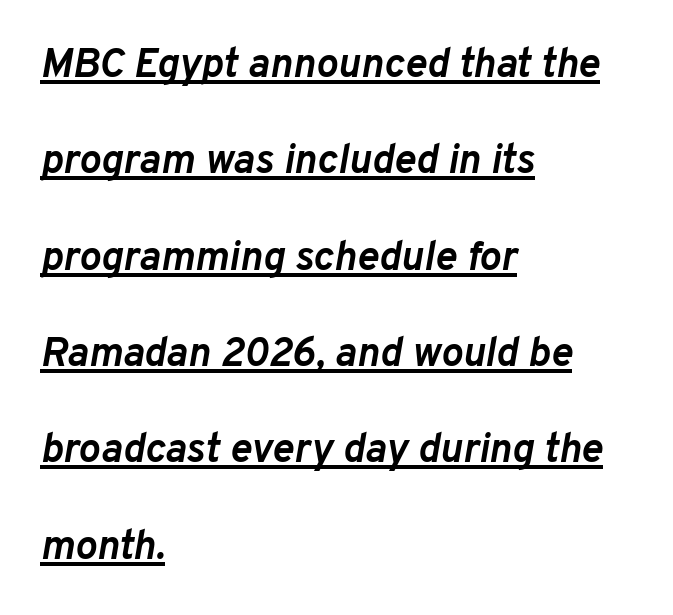
{"italic": "yes", "lean": "right", "slant_degrees": 10, "bold": "yes", "weight": "semibold", "width": "normal", "stroke_contrast": "low", "x_height": "medium", "monospaced": "no", "underline": "yes", "align": "left", "line_spacing": "loose", "line_spacing_ratio": 2.35, "letter_spacing": "normal", "letter_spacing_em": 0.0, "glyph_px": 41}
